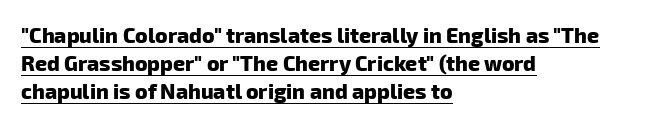
The image shows 21 px bold type; set left-aligned, normal line spacing (1.34x), normal letter spacing, underlined.
